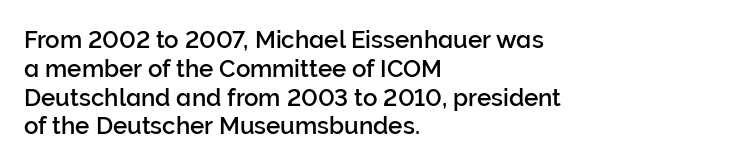
The image shows 24 px text type, upright; set left-aligned, line spacing 1.2x, normal letter spacing, not underlined.
